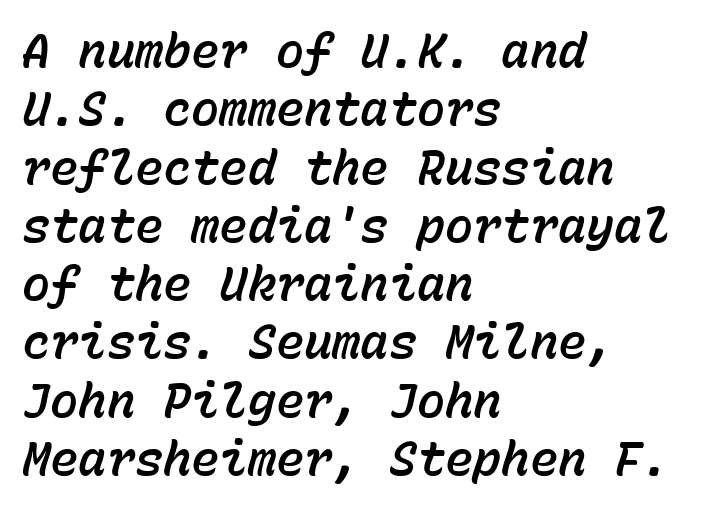
Q: Is the text italic (slanted)? A: Yes, it leans right by about 15 degrees.
Q: Is the text underlined? A: No.
Q: How is the paragraph aligned? A: Left-aligned.
Q: Is the spacing between letters normal or unusually wide? A: Normal.
Q: Width (condensed, normal, or wide)? A: Normal.
Q: Stroke contrast? A: Low.
Q: x-height? A: Medium.
Q: Monospaced? A: Yes.
